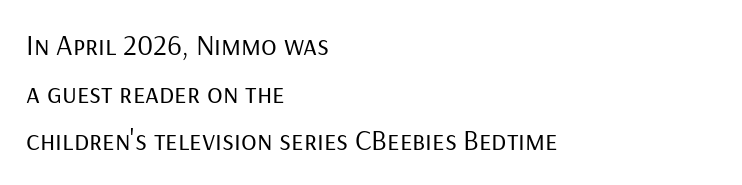
The image shows 29 px regular-weight sans-serif type, upright; set left-aligned, normal line spacing (1.64x), normal letter spacing, not underlined; low stroke contrast and a medium x-height.
